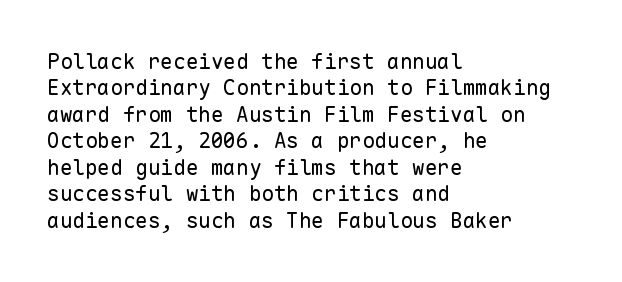
Q: Is the text bold? A: No.
Q: Is the text italic (slanted)? A: No, it is upright.
Q: Is the text underlined? A: No.
Q: How is the paragraph aligned? A: Left-aligned.
Q: Is the spacing between letters normal or unusually wide? A: Normal.
Q: Is the spacing between lines tight, normal or loose? A: Normal.
